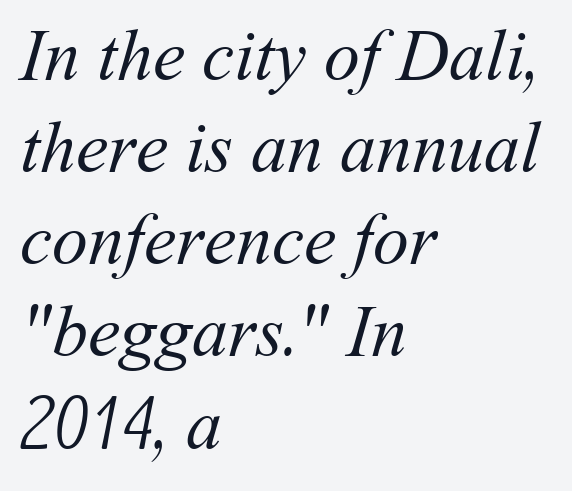
Q: Is the text bold? A: No.
Q: Is the text underlined? A: No.
Q: How is the paragraph aligned? A: Left-aligned.
Q: Is the spacing between letters normal or unusually wide? A: Normal.
Q: Is the spacing between lines tight, normal or loose? A: Normal.
Q: Width (condensed, normal, or wide)? A: Normal.
Q: Stroke contrast? A: Medium.
Q: x-height? A: Medium.
Q: Monospaced? A: No.
